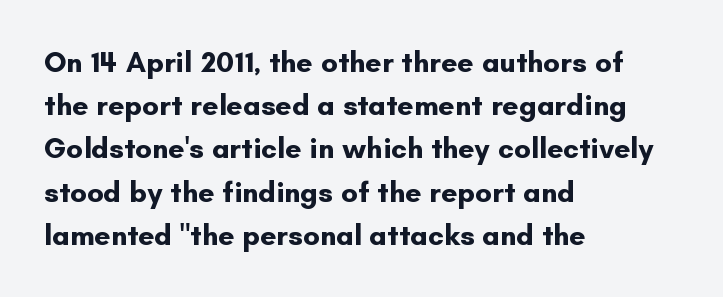
The image shows 29 px bold sans-serif type, upright; set left-aligned, normal line spacing (1.49x), normal letter spacing, not underlined; low stroke contrast and a small x-height.
